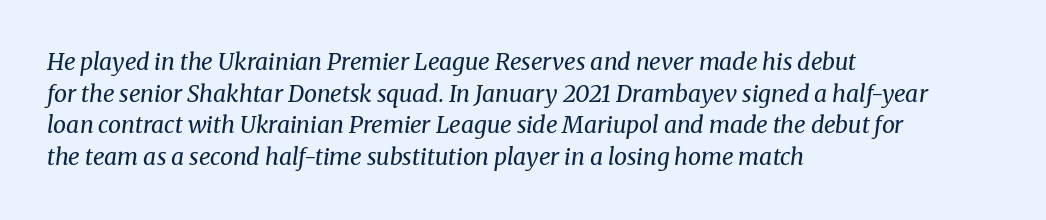
Q: Is the text bold? A: No.
Q: Is the text italic (slanted)? A: Yes, it leans right by about 8 degrees.
Q: Is the text underlined? A: No.
Q: How is the paragraph aligned? A: Left-aligned.
Q: Is the spacing between letters normal or unusually wide? A: Normal.
Q: Is the spacing between lines tight, normal or loose? A: Normal.
